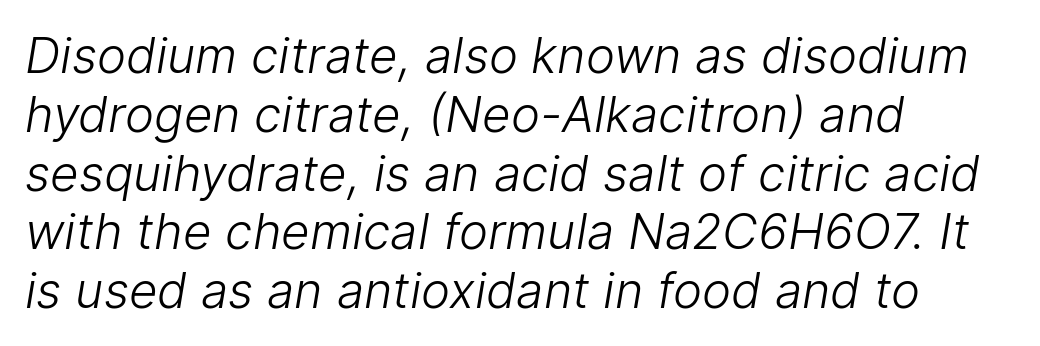
The image shows 49 px light sans-serif type; set left-aligned, line spacing 1.2x, normal letter spacing, not underlined; low stroke contrast and a medium x-height.
